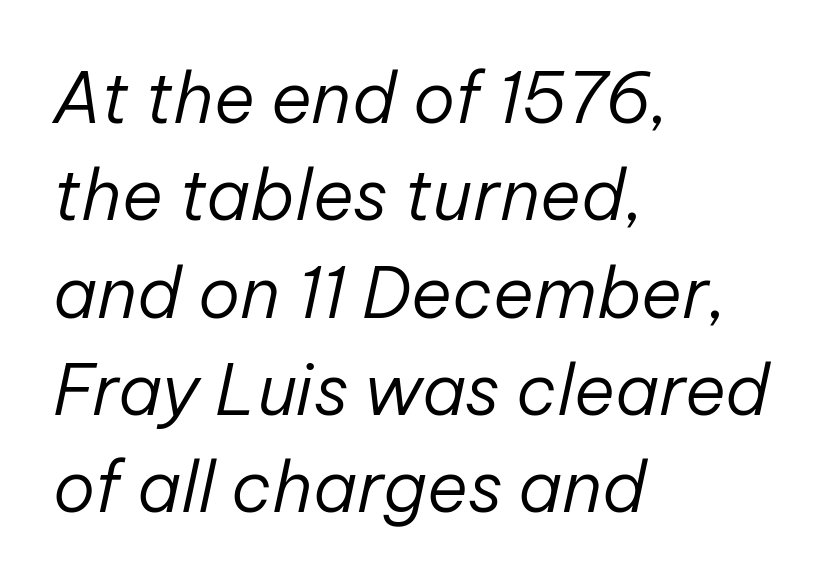
Q: Is the text bold? A: No.
Q: Is the text italic (slanted)? A: Yes, it leans right by about 12 degrees.
Q: Is the text underlined? A: No.
Q: How is the paragraph aligned? A: Left-aligned.
Q: Is the spacing between letters normal or unusually wide? A: Normal.
Q: Is the spacing between lines tight, normal or loose? A: Normal.
Q: Width (condensed, normal, or wide)? A: Normal.
Q: Stroke contrast? A: Low.
Q: x-height? A: Medium.
Q: Monospaced? A: No.
